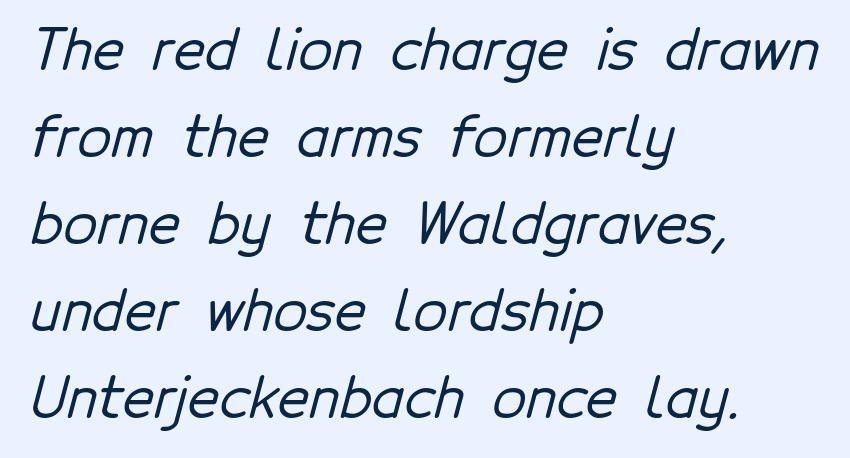
The image shows 55 px sans-serif type; set left-aligned, normal line spacing (1.58x), normal letter spacing, not underlined; low stroke contrast and a medium x-height.
